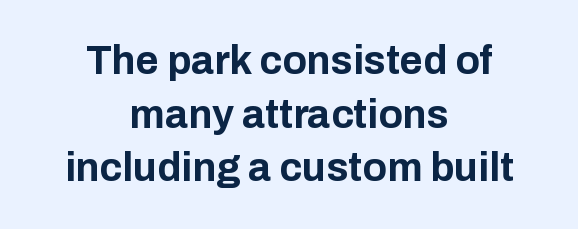
Q: Is the text bold? A: Yes.
Q: Is the text italic (slanted)? A: No, it is upright.
Q: Is the typeface a serif or a sans-serif typeface? A: Sans-serif.
Q: Is the text underlined? A: No.
Q: How is the paragraph aligned? A: Centered.
Q: Is the spacing between letters normal or unusually wide? A: Normal.
Q: Is the spacing between lines tight, normal or loose? A: Normal.
Q: Width (condensed, normal, or wide)? A: Normal.
Q: Stroke contrast? A: Low.
Q: x-height? A: Medium.
Q: Monospaced? A: No.
